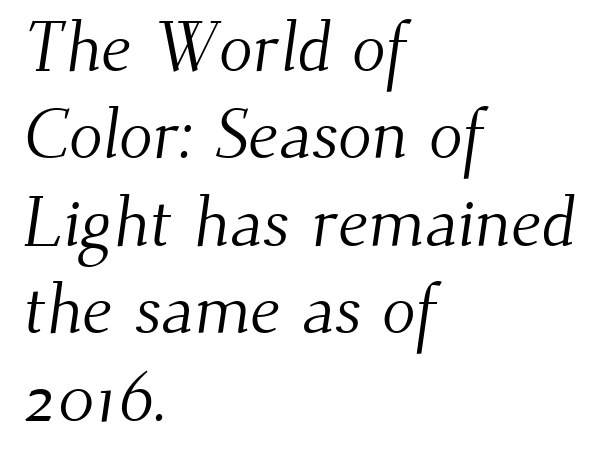
Q: Is the text bold? A: No.
Q: Is the typeface a serif or a sans-serif typeface? A: Serif.
Q: Is the text underlined? A: No.
Q: How is the paragraph aligned? A: Left-aligned.
Q: Is the spacing between letters normal or unusually wide? A: Normal.
Q: Is the spacing between lines tight, normal or loose? A: Normal.
Q: Width (condensed, normal, or wide)? A: Normal.
Q: Stroke contrast? A: Medium.
Q: x-height? A: Small.
Q: Monospaced? A: No.
